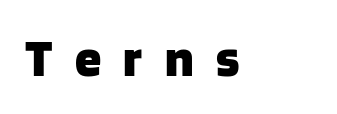
The image shows 53 px heavy sans-serif type, upright; set left-aligned, unusually wide letter spacing (+0.42 em), not underlined; low stroke contrast and a large x-height.
